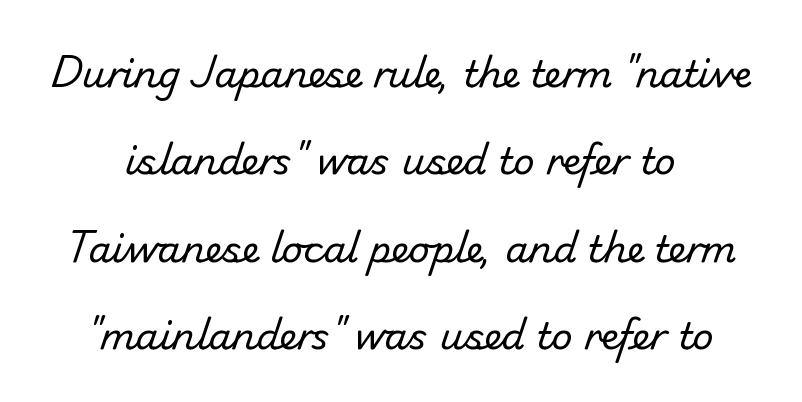
{"serif": "no", "bold": "no", "weight": "regular", "width": "normal", "stroke_contrast": "low", "x_height": "small", "monospaced": "no", "underline": "no", "line_spacing": "loose", "line_spacing_ratio": 2.36, "letter_spacing": "normal", "letter_spacing_em": 0.0, "glyph_px": 37}
